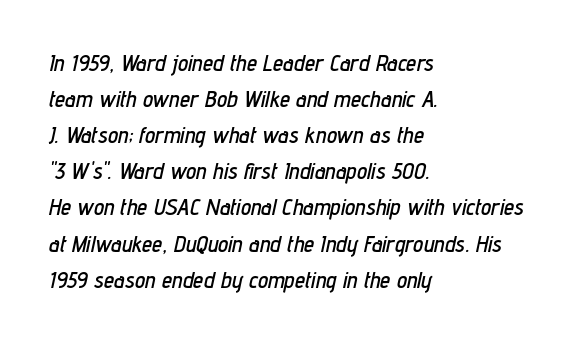
The image shows 23 px text type, italic (leaning right); set left-aligned, normal line spacing (1.57x), normal letter spacing, not underlined.
